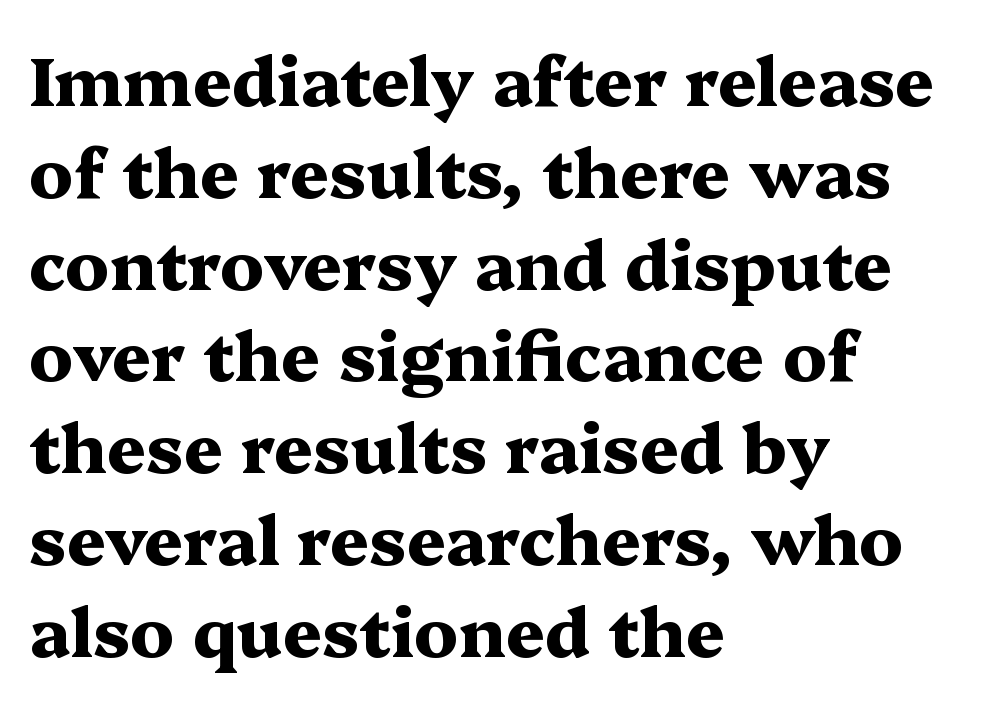
The image shows 68 px heavy, wide serif type, upright; set left-aligned, normal line spacing (1.35x), normal letter spacing, not underlined; medium stroke contrast and a medium x-height.
